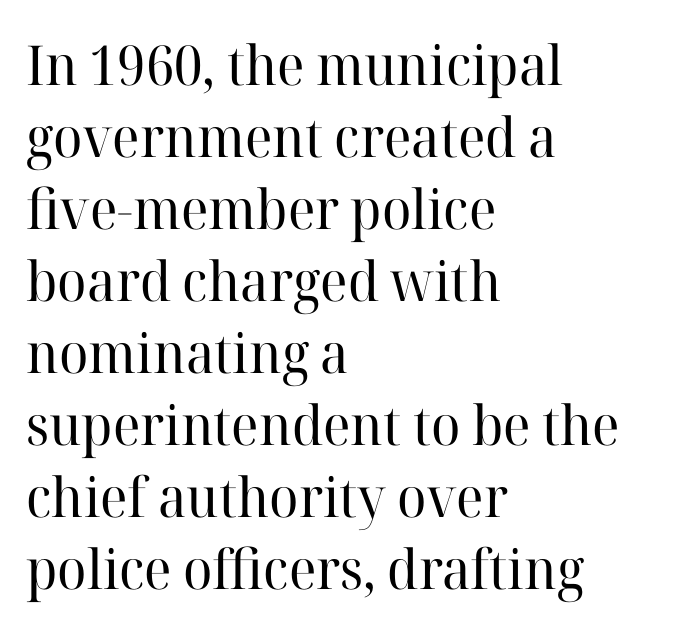
{"serif": "yes", "italic": "no", "bold": "no", "weight": "regular", "width": "normal", "stroke_contrast": "high", "x_height": "medium", "monospaced": "no", "underline": "no", "align": "left", "line_spacing": "normal", "line_spacing_ratio": 1.31, "letter_spacing": "normal", "letter_spacing_em": 0.0, "glyph_px": 55}
